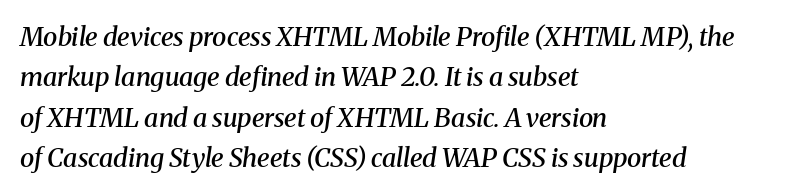
{"italic": "yes", "lean": "right", "slant_degrees": 8, "bold": "semi", "underline": "no", "align": "left", "line_spacing": "normal", "line_spacing_ratio": 1.55, "letter_spacing": "normal", "letter_spacing_em": 0.0, "glyph_px": 26}
